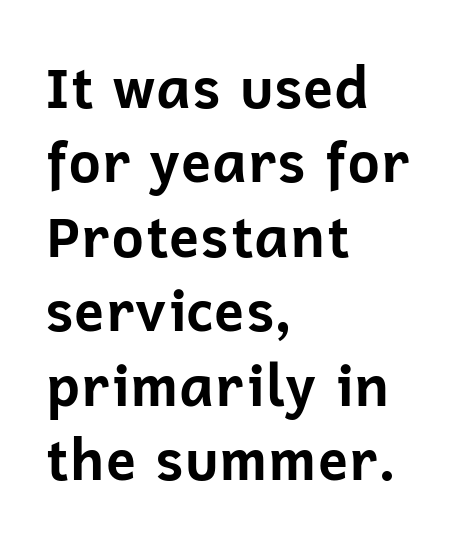
{"serif": "no", "italic": "no", "bold": "yes", "weight": "bold", "width": "normal", "stroke_contrast": "low", "x_height": "medium", "monospaced": "no", "underline": "no", "align": "left", "line_spacing": "normal", "line_spacing_ratio": 1.33, "letter_spacing": "normal", "letter_spacing_em": 0.0, "glyph_px": 56}
